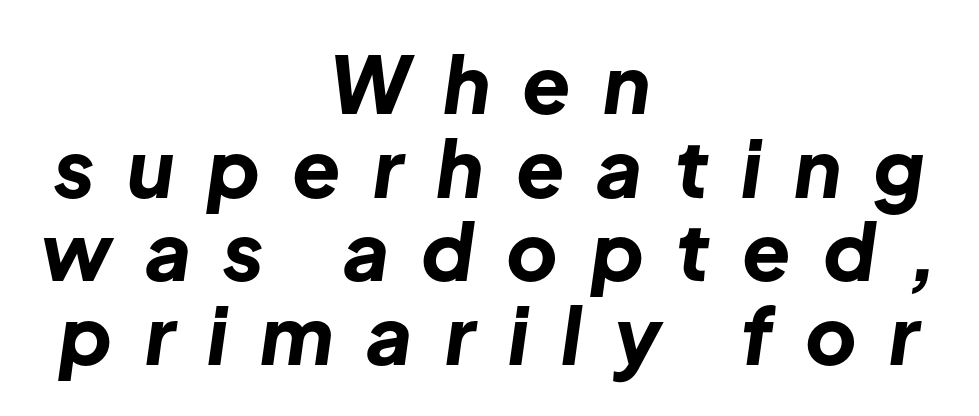
{"italic": "yes", "lean": "right", "slant_degrees": 8, "bold": "yes", "weight": "bold", "width": "normal", "stroke_contrast": "low", "x_height": "medium", "monospaced": "no", "underline": "no", "align": "center", "line_spacing": "tight", "line_spacing_ratio": 1.06, "letter_spacing": "wide", "letter_spacing_em": 0.41, "glyph_px": 79}
